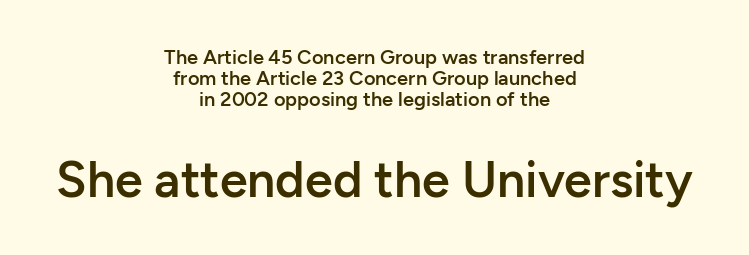
{"serif": "no", "italic": "no", "bold": "semi", "weight": "semibold", "width": "normal", "stroke_contrast": "low", "x_height": "medium", "monospaced": "no", "underline": "no", "align": "center", "line_spacing": "tight", "line_spacing_ratio": 1.06, "letter_spacing": "normal", "letter_spacing_em": 0.0, "larger_block": "second", "size_ratio": 2.5, "glyph_px": 50}
